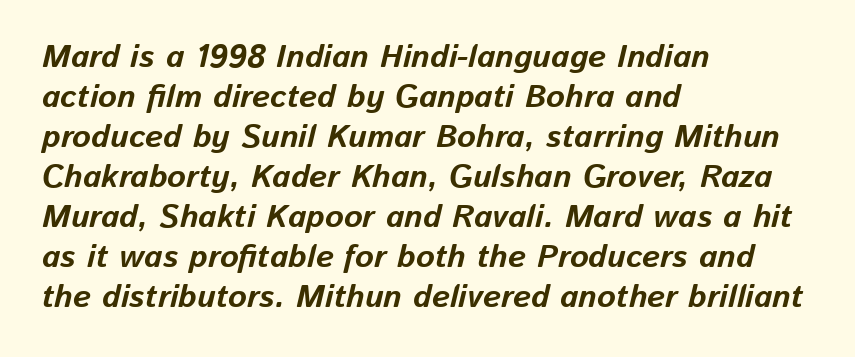
Q: Is the text bold? A: Yes.
Q: Is the text italic (slanted)? A: Yes, it leans right by about 13 degrees.
Q: Is the text underlined? A: No.
Q: How is the paragraph aligned? A: Left-aligned.
Q: Is the spacing between letters normal or unusually wide? A: Normal.
Q: Is the spacing between lines tight, normal or loose? A: Normal.
Q: Width (condensed, normal, or wide)? A: Normal.
Q: Stroke contrast? A: Low.
Q: x-height? A: Medium.
Q: Monospaced? A: No.
